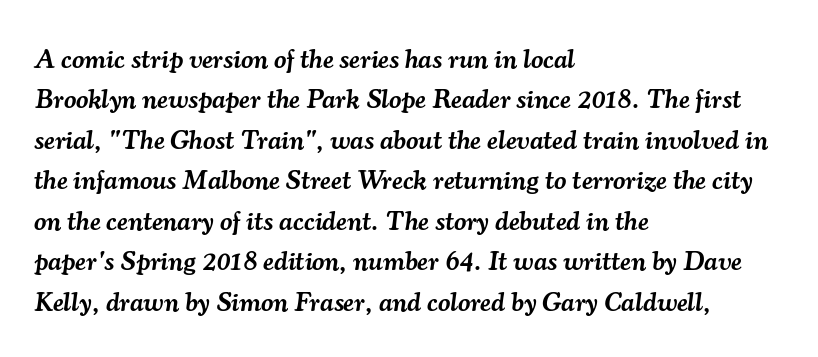
The image shows 27 px text type, italic (leaning right); set left-aligned, normal line spacing (1.5x), normal letter spacing, not underlined.
